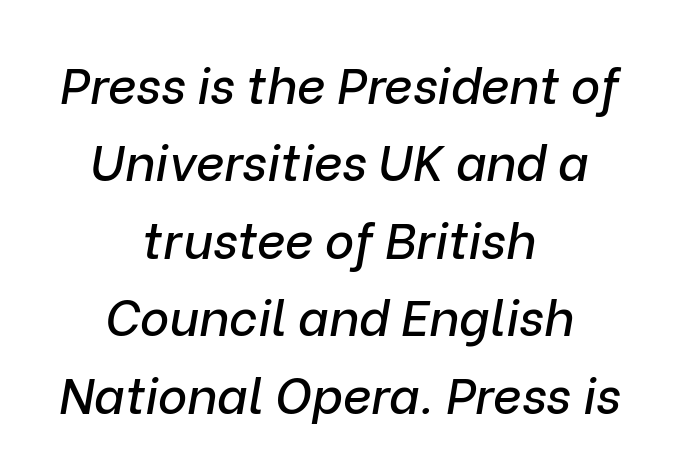
Q: Is the text italic (slanted)? A: Yes, it leans right by about 9 degrees.
Q: Is the text underlined? A: No.
Q: How is the paragraph aligned? A: Centered.
Q: Is the spacing between letters normal or unusually wide? A: Normal.
Q: Is the spacing between lines tight, normal or loose? A: Normal.
Q: Width (condensed, normal, or wide)? A: Normal.
Q: Stroke contrast? A: Low.
Q: x-height? A: Medium.
Q: Monospaced? A: No.
